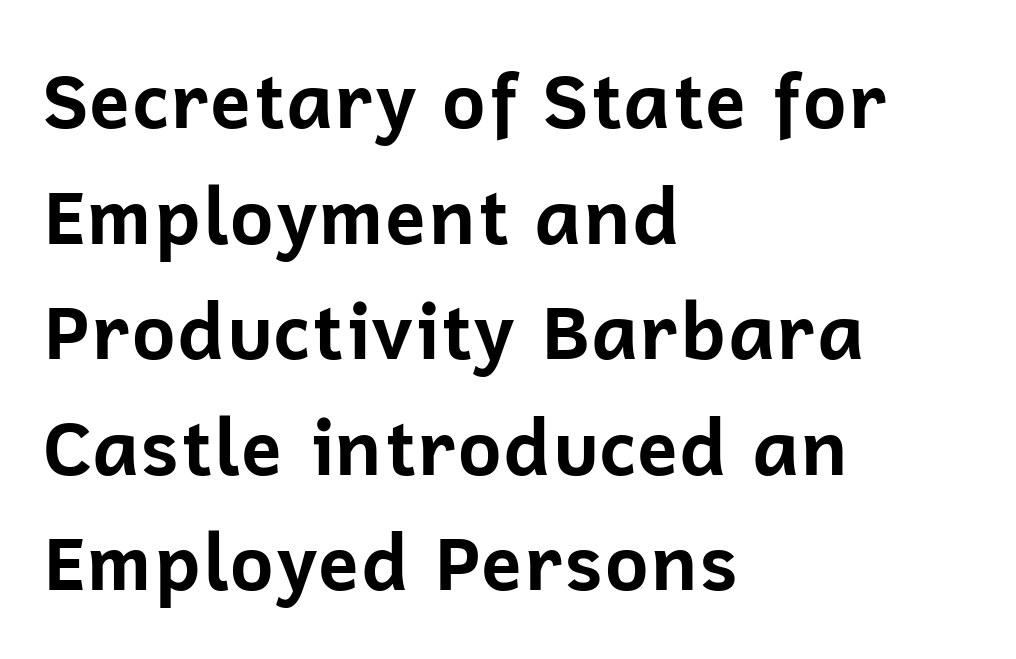
{"serif": "no", "italic": "no", "bold": "yes", "weight": "bold", "width": "normal", "stroke_contrast": "low", "x_height": "medium", "monospaced": "no", "underline": "no", "align": "left", "line_spacing": "normal", "line_spacing_ratio": 1.52, "letter_spacing": "normal", "letter_spacing_em": 0.0, "glyph_px": 76}
